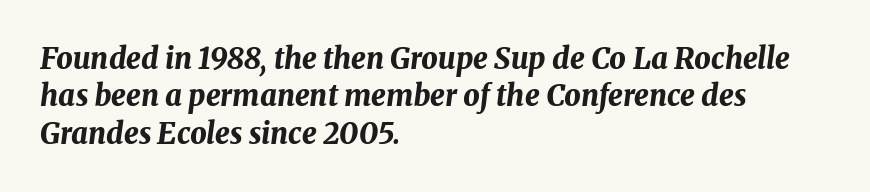
The image shows 29 px bold type, italic (leaning right); set left-aligned, normal line spacing (1.29x), normal letter spacing, not underlined; medium stroke contrast and a medium x-height.
